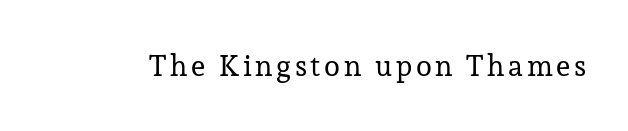
Q: Is the text bold? A: No.
Q: Is the text italic (slanted)? A: No, it is upright.
Q: Is the typeface a serif or a sans-serif typeface? A: Serif.
Q: Is the text underlined? A: No.
Q: Width (condensed, normal, or wide)? A: Normal.
Q: Stroke contrast? A: Low.
Q: x-height? A: Medium.
Q: Monospaced? A: No.
